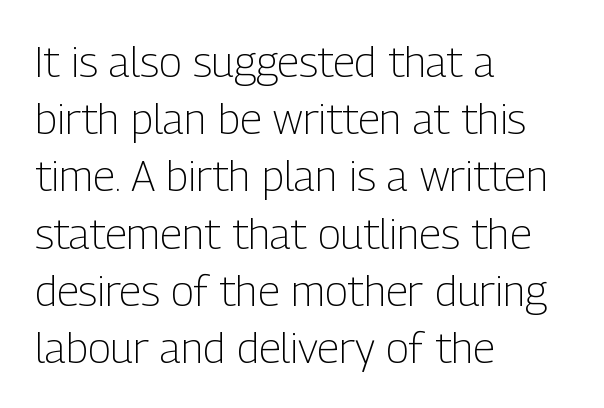
The letterforms sit at book weight or below. Clear beneath every line of the passage. Notice how the stems are strictly vertical — no italics here. Is there much room between lines? A standard amount, neither cramped nor airy. The tracking reads as untouched default to a designer's eye. The designer went with a sans here, leaving each stem footless.
